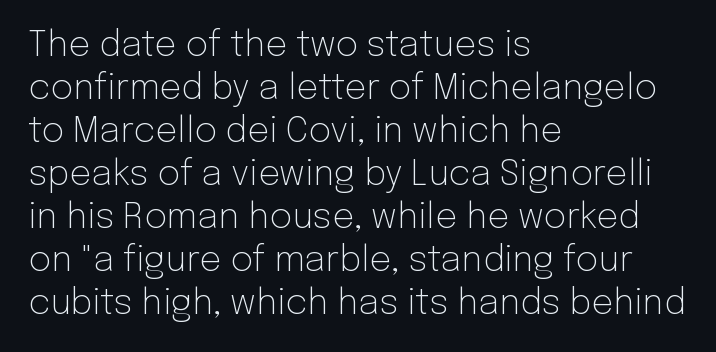
The image shows 35 px light sans-serif type, upright; set left-aligned, line spacing 1.23x, normal letter spacing, not underlined; low stroke contrast and a medium x-height.
